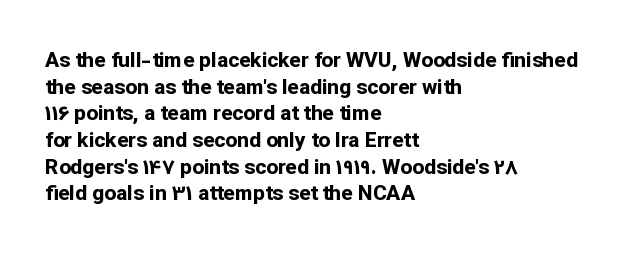
The image shows 21 px bold type, upright; set left-aligned, normal line spacing (1.27x), normal letter spacing, not underlined.
